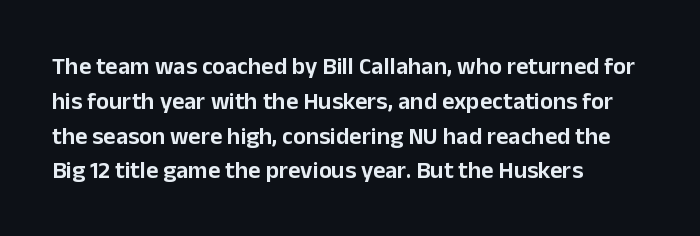
Q: Is the text italic (slanted)? A: No, it is upright.
Q: Is the text underlined? A: No.
Q: How is the paragraph aligned? A: Left-aligned.
Q: Is the spacing between letters normal or unusually wide? A: Normal.
Q: Is the spacing between lines tight, normal or loose? A: Normal.
